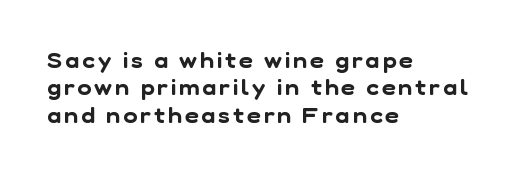
The specimen omits any rule beneath the text block's lines. One glance says typical: line gaps are just what's usual. All the whitespace from short lines collects on the right.
